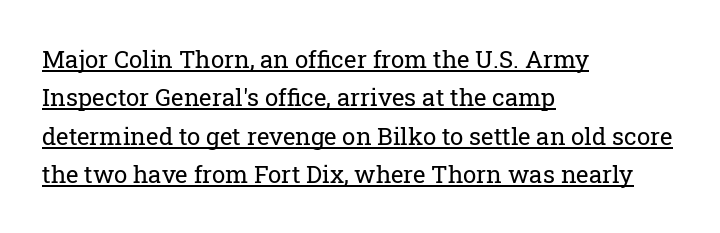
The image shows 24 px text type, upright; set left-aligned, normal line spacing (1.6x), normal letter spacing, underlined.
